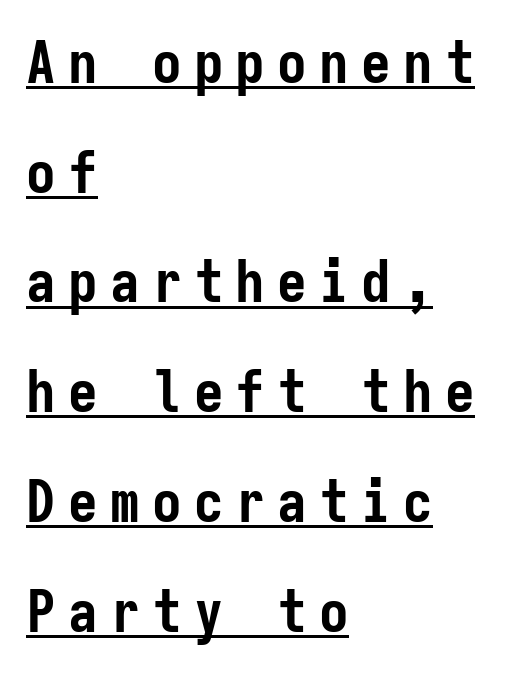
Q: Is the text bold? A: Yes.
Q: Is the text italic (slanted)? A: No, it is upright.
Q: Is the typeface a serif or a sans-serif typeface? A: Sans-serif.
Q: Is the text underlined? A: Yes.
Q: How is the paragraph aligned? A: Left-aligned.
Q: Is the spacing between letters normal or unusually wide? A: Unusually wide.
Q: Width (condensed, normal, or wide)? A: Condensed.
Q: Stroke contrast? A: Low.
Q: x-height? A: Medium.
Q: Monospaced? A: Yes.
